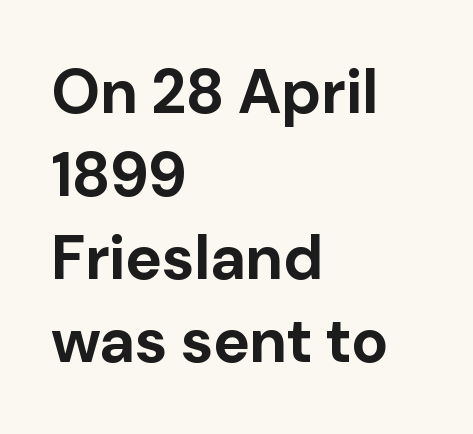
{"serif": "no", "italic": "no", "bold": "yes", "weight": "bold", "width": "normal", "stroke_contrast": "low", "x_height": "medium", "monospaced": "no", "underline": "no", "align": "left", "line_spacing": "normal", "line_spacing_ratio": 1.34, "letter_spacing": "normal", "letter_spacing_em": 0.0, "glyph_px": 62}
